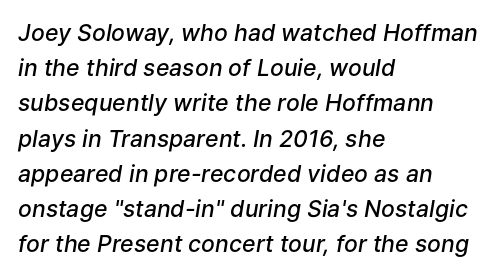
Q: Is the text bold? A: Semi-bold.
Q: Is the text italic (slanted)? A: Yes, it leans right by about 9 degrees.
Q: Is the text underlined? A: No.
Q: How is the paragraph aligned? A: Left-aligned.
Q: Is the spacing between letters normal or unusually wide? A: Normal.
Q: Is the spacing between lines tight, normal or loose? A: Normal.
